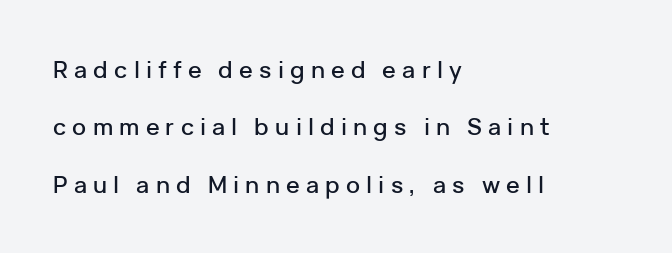
The image shows 23 px text type, upright; set left-aligned, loose line spacing (2.49x), unusually wide letter spacing (+0.27 em), not underlined.
